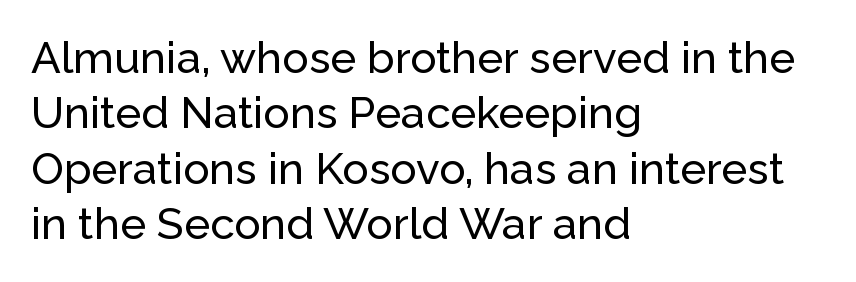
The image shows 44 px sans-serif type, upright; set left-aligned, normal line spacing (1.26x), normal letter spacing, not underlined; low stroke contrast and a medium x-height.
